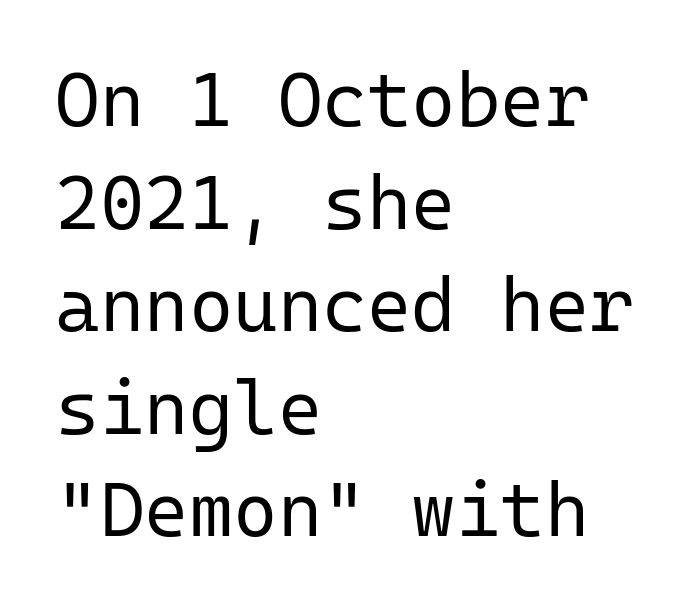
Between one letter and the next there's only the usual sliver of space. How would I describe the line gaps? Plain and ordinary. Ascenders rise straight up at ninety degrees. Descenders hang freely into open space. I'd call this a sans setting — the letters go barefoot. Left-aligned paragraph, ragged on the right.
